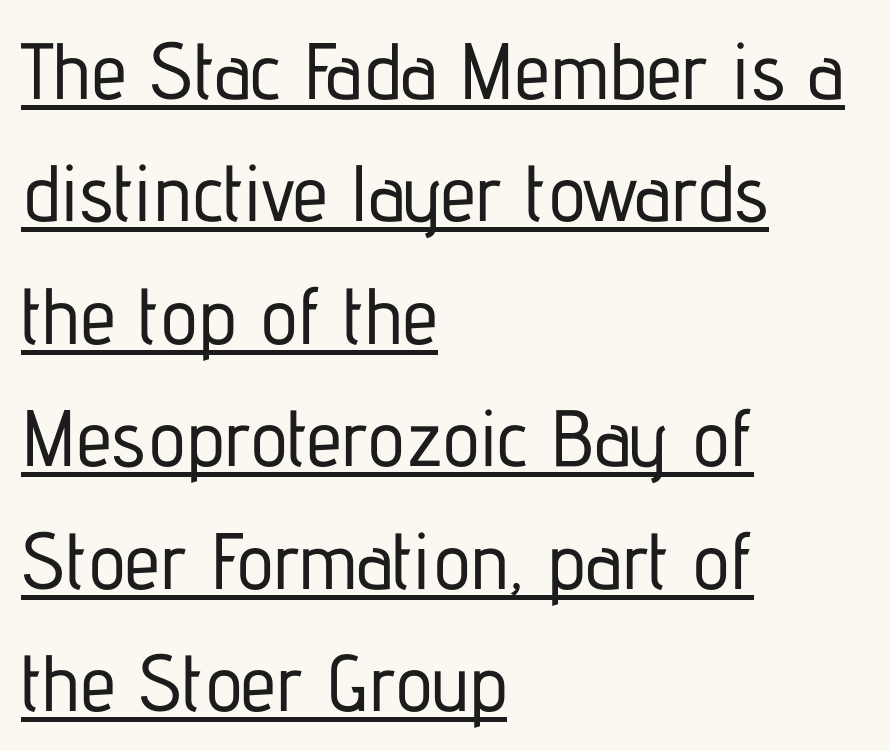
Q: Is the text italic (slanted)? A: No, it is upright.
Q: Is the typeface a serif or a sans-serif typeface? A: Sans-serif.
Q: Is the text underlined? A: Yes.
Q: How is the paragraph aligned? A: Left-aligned.
Q: Is the spacing between letters normal or unusually wide? A: Normal.
Q: Is the spacing between lines tight, normal or loose? A: Normal.
Q: Width (condensed, normal, or wide)? A: Condensed.
Q: Stroke contrast? A: Low.
Q: x-height? A: Medium.
Q: Monospaced? A: No.
